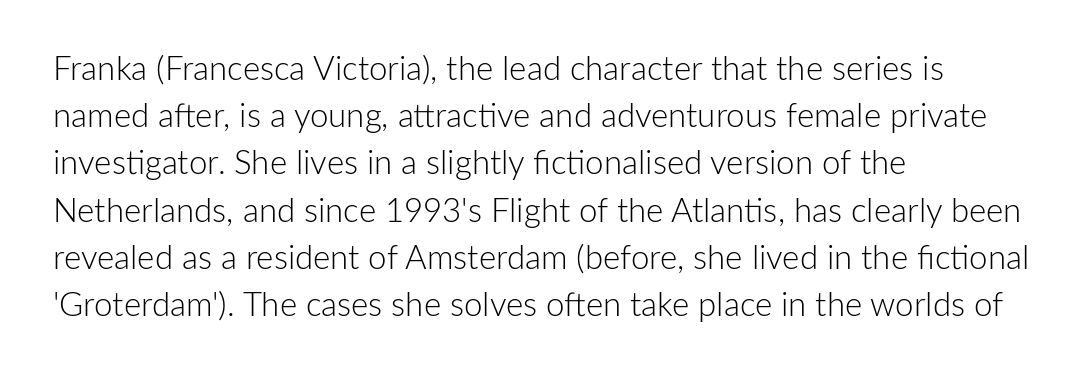
The image shows 33 px light sans-serif type, upright; set left-aligned, normal line spacing (1.43x), normal letter spacing, not underlined; low stroke contrast and a medium x-height.
